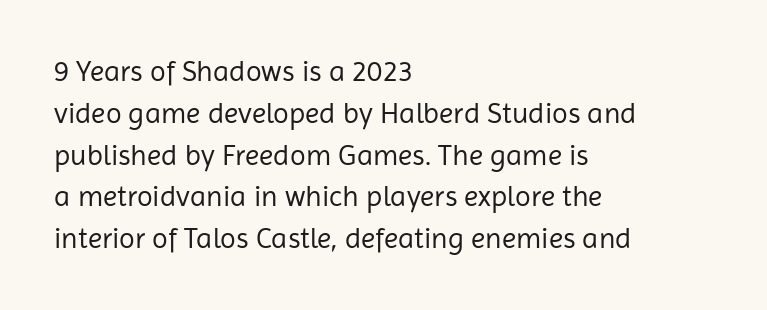
The image shows 29 px regular-weight sans-serif type, upright; set left-aligned, normal line spacing (1.44x), normal letter spacing, not underlined; low stroke contrast and a medium x-height.
